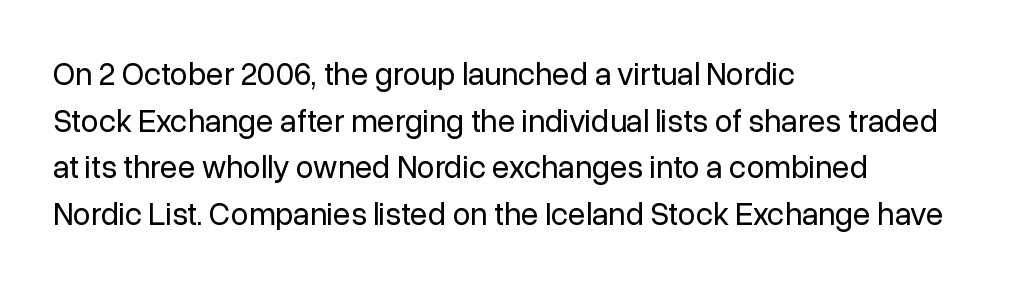
The image shows 32 px regular-weight sans-serif type, upright; set left-aligned, normal line spacing (1.46x), normal letter spacing, not underlined; low stroke contrast and a medium x-height.
